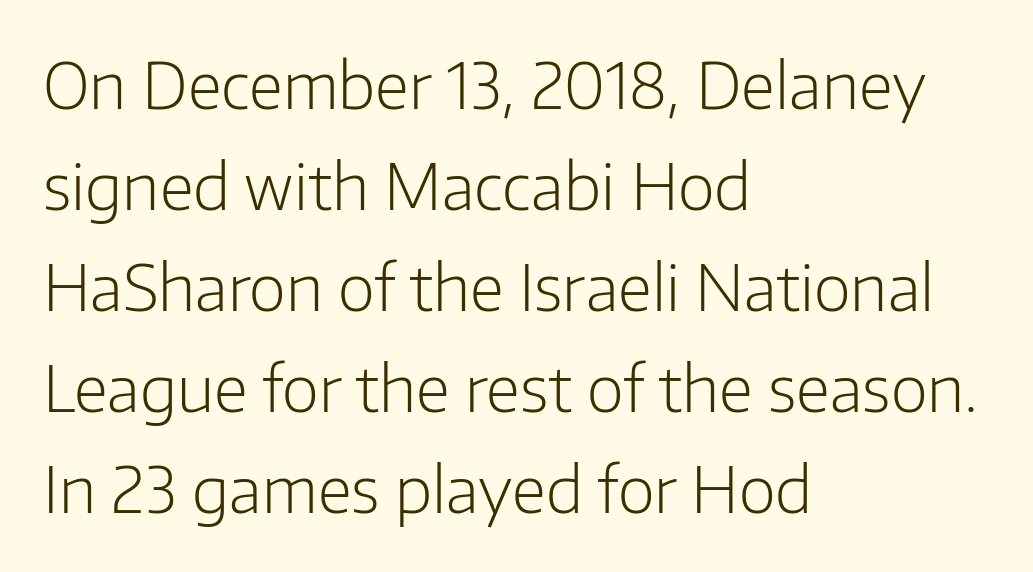
A bare baseline throughout the passage. These lines are rendered in a variable-pitch font. The paragraph has a hard left edge and a soft right edge. Bold? No — there's no thickening of the strokes. This is the regular roman posture of the typeface. Evenly set lines give the paragraph a standard silhouette.
